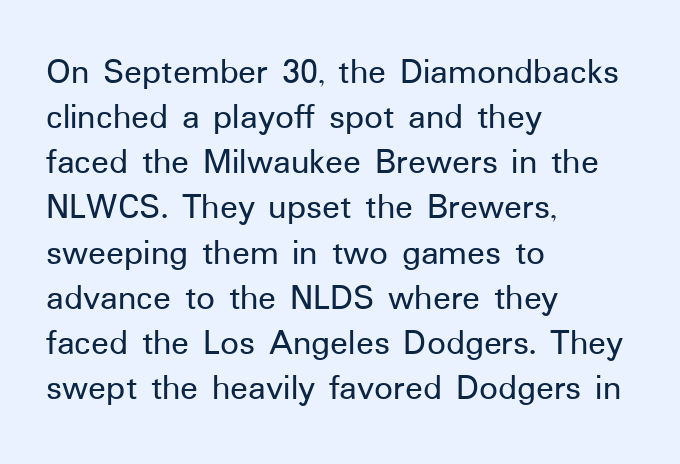
The image shows 37 px sans-serif type, upright; set left-aligned, line spacing 1.22x, normal letter spacing, not underlined; low stroke contrast and a medium x-height.
